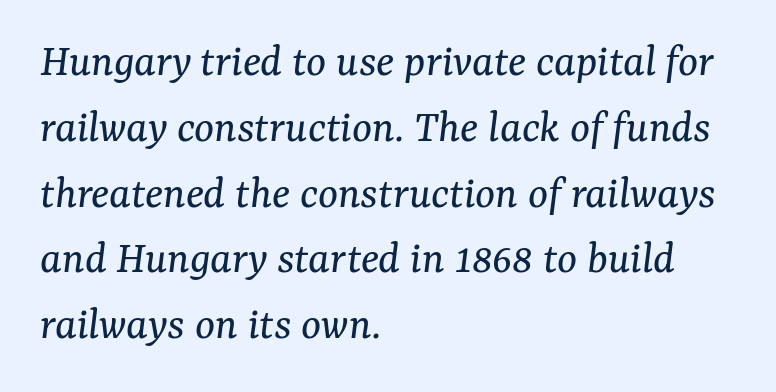
{"serif": "yes", "italic": "yes", "lean": "right", "slant_degrees": 7, "bold": "no", "weight": "regular", "width": "normal", "stroke_contrast": "medium", "x_height": "medium", "monospaced": "no", "underline": "no", "align": "left", "line_spacing": "normal", "line_spacing_ratio": 1.4, "letter_spacing": "normal", "letter_spacing_em": 0.0, "glyph_px": 47}
